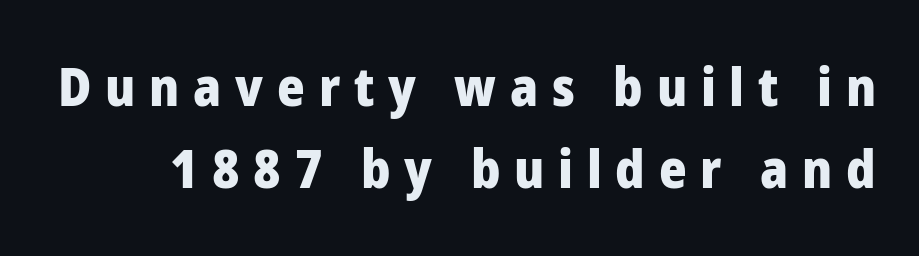
Q: Is the text bold? A: Yes.
Q: Is the text italic (slanted)? A: No, it is upright.
Q: Is the typeface a serif or a sans-serif typeface? A: Sans-serif.
Q: Is the text underlined? A: No.
Q: Is the spacing between letters normal or unusually wide? A: Unusually wide.
Q: Is the spacing between lines tight, normal or loose? A: Normal.
Q: Width (condensed, normal, or wide)? A: Normal.
Q: Stroke contrast? A: Low.
Q: x-height? A: Medium.
Q: Monospaced? A: No.
